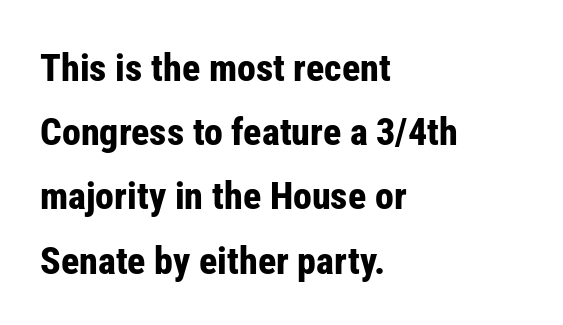
The image shows 38 px bold, condensed sans-serif type, upright; set left-aligned, normal line spacing (1.69x), normal letter spacing, not underlined; low stroke contrast and a medium x-height.
